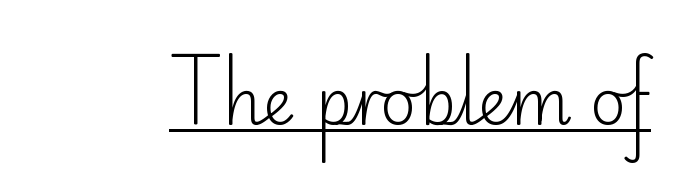
Students, note that the glyphs here touch the page at normal intervals. The rendering shows plain stroke endings on the letterforms — a sans-serif design. The specimen includes a rule beneath the text block's lines. The rendering uses natural spacing where letterforms have individual widths.
